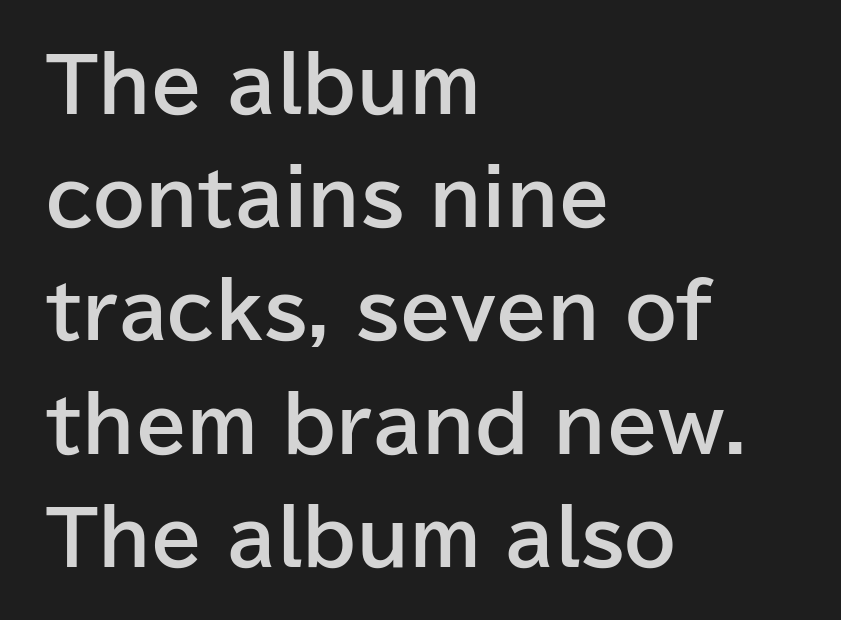
Interline gaps are of average width in this sample. The area under the type is left untouched. The gaps between neighbouring characters are ordinary and unremarkable. Heavy, bold letterforms.
